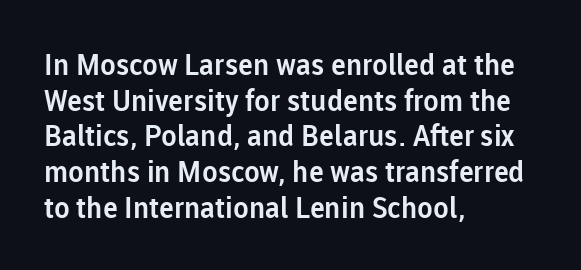
{"serif": "no", "italic": "no", "width": "normal", "stroke_contrast": "low", "x_height": "medium", "monospaced": "no", "underline": "no", "align": "left", "line_spacing_ratio": 1.23, "letter_spacing": "normal", "letter_spacing_em": 0.0, "glyph_px": 29}
